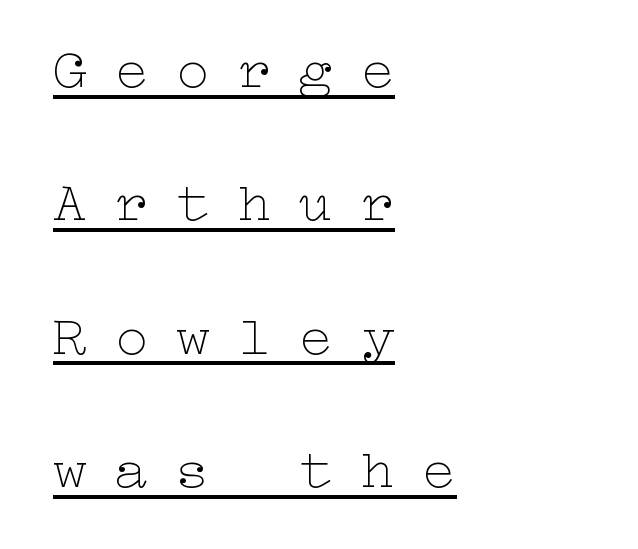
{"italic": "no", "bold": "no", "weight": "thin", "width": "wide", "stroke_contrast": "low", "x_height": "medium", "underline": "yes", "align": "left", "line_spacing": "loose", "line_spacing_ratio": 2.38, "letter_spacing": "wide", "letter_spacing_em": 0.5, "glyph_px": 56}
